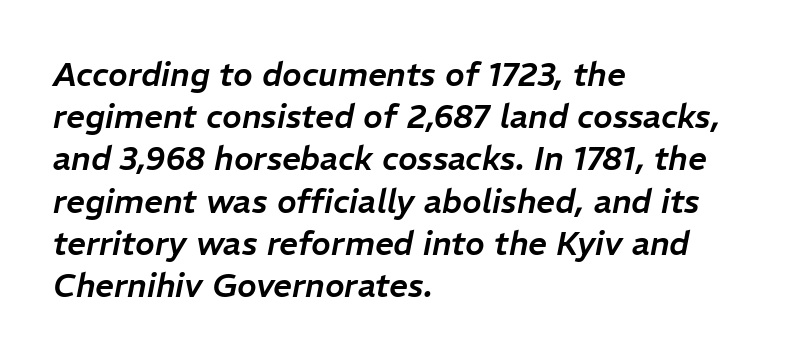
The image shows 33 px text type, italic (leaning right); set left-aligned, normal line spacing (1.28x), normal letter spacing, not underlined; low stroke contrast and a medium x-height.
